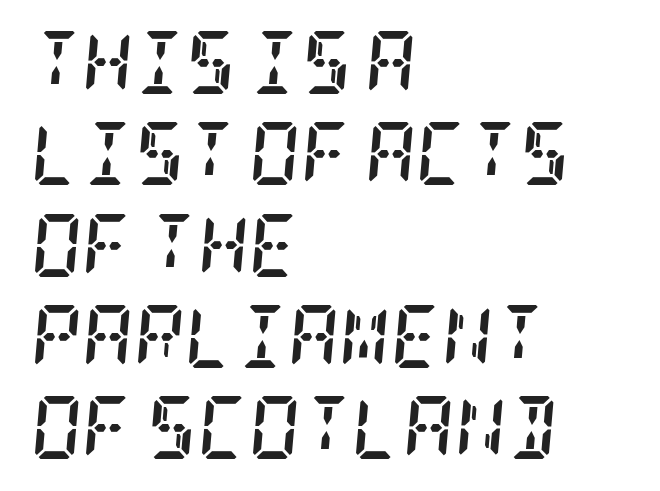
The image shows 63 px semibold, condensed serif type, italic (leaning right); set left-aligned, normal line spacing (1.45x), normal letter spacing, not underlined; low stroke contrast and a large x-height.
